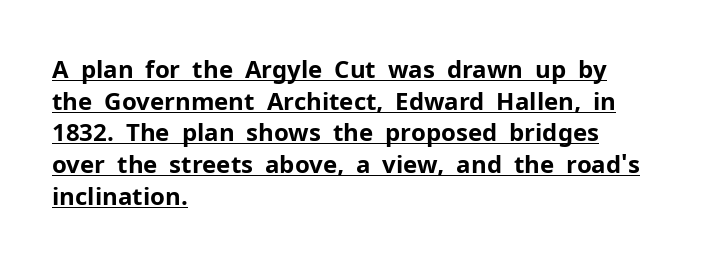
Nope, not italic — everything's standing straight. In terms of letterspacing, this is plain default setting. Like a heading marked for emphasis, these lines bear an underscore. Typesetter's note: full bold, strokes at maximum text heaviness. Vertical spacing — default. The paragraph shown leans on its left margin.
